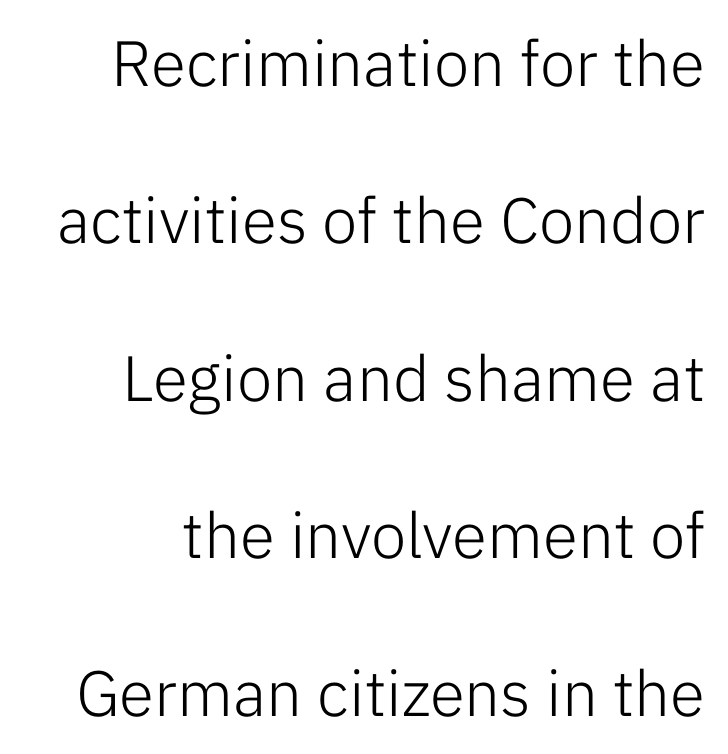
Does the lettering tilt? It doesn't — this is upright. This rendering features lettering with no underline. Serifs: no, the terminals of the letterforms are clean. No chunkiness to these letters — they're not bold. The designer dialed line spacing up above the default.
